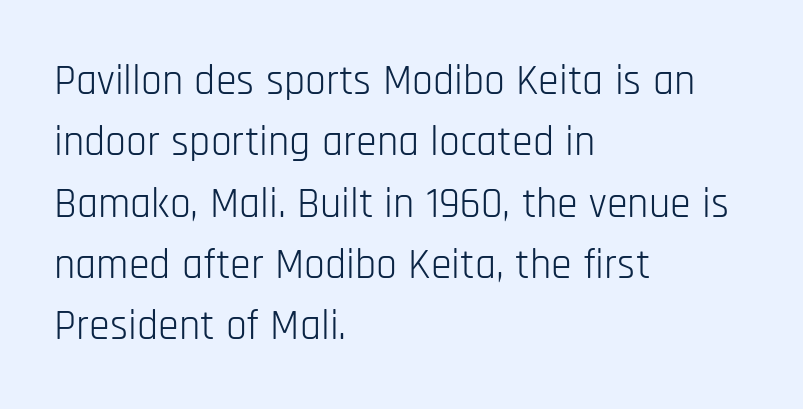
Q: Is the text bold? A: No.
Q: Is the text italic (slanted)? A: No, it is upright.
Q: Is the typeface a serif or a sans-serif typeface? A: Sans-serif.
Q: Is the text underlined? A: No.
Q: How is the paragraph aligned? A: Left-aligned.
Q: Is the spacing between letters normal or unusually wide? A: Normal.
Q: Is the spacing between lines tight, normal or loose? A: Normal.
Q: Width (condensed, normal, or wide)? A: Condensed.
Q: Stroke contrast? A: Low.
Q: x-height? A: Large.
Q: Monospaced? A: No.
